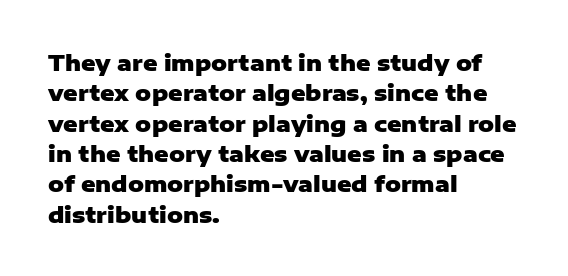
Q: Is the text bold? A: Yes.
Q: Is the text italic (slanted)? A: No, it is upright.
Q: Is the text underlined? A: No.
Q: How is the paragraph aligned? A: Left-aligned.
Q: Is the spacing between letters normal or unusually wide? A: Normal.
Q: Is the spacing between lines tight, normal or loose? A: Normal.
